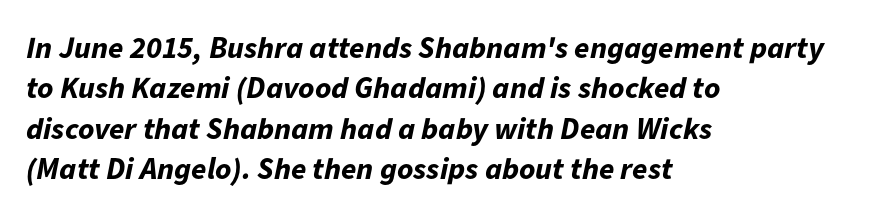
{"italic": "yes", "lean": "right", "slant_degrees": 11, "bold": "yes", "weight": "bold", "width": "normal", "stroke_contrast": "low", "x_height": "medium", "monospaced": "no", "underline": "no", "align": "left", "line_spacing": "normal", "line_spacing_ratio": 1.3, "letter_spacing": "normal", "letter_spacing_em": 0.0, "glyph_px": 31}
